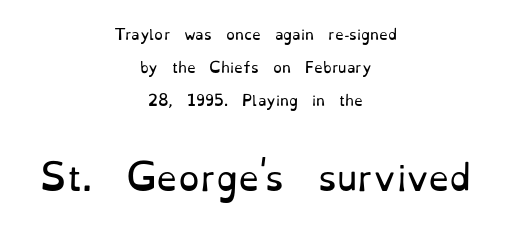
The image shows 34 px regular-weight type, upright; set centered, loose line spacing (2.36x), normal letter spacing, not underlined; the second (bottom) block is 2.43x larger; low stroke contrast and a small x-height.
